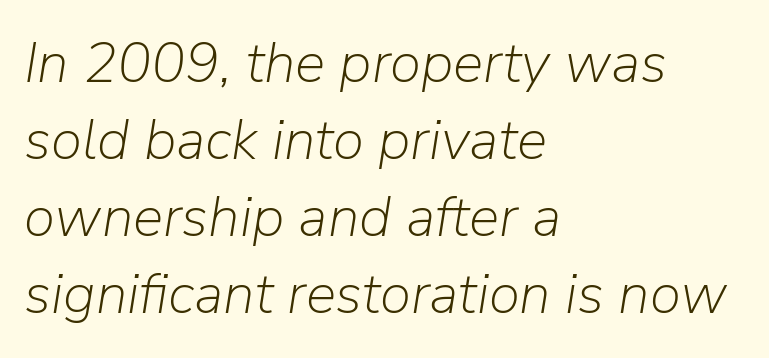
Q: Is the text bold? A: No.
Q: Is the text italic (slanted)? A: Yes, it leans right by about 9 degrees.
Q: Is the text underlined? A: No.
Q: How is the paragraph aligned? A: Left-aligned.
Q: Is the spacing between letters normal or unusually wide? A: Normal.
Q: Is the spacing between lines tight, normal or loose? A: Normal.
Q: Width (condensed, normal, or wide)? A: Normal.
Q: Stroke contrast? A: Low.
Q: x-height? A: Medium.
Q: Monospaced? A: No.
